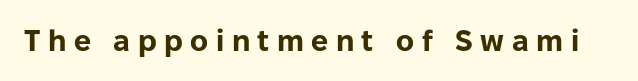
The type family on display is of the sans-serif kind. It's the straight-up-and-down kind of type. Note the varied advance widths — an 'i' is clearly narrower than an 'm'. Honestly, the letter spacing is so wide it's the main thing you notice. Check the space under the baseline: it is left empty. Pretty heavy lettering here — definitely bold.
